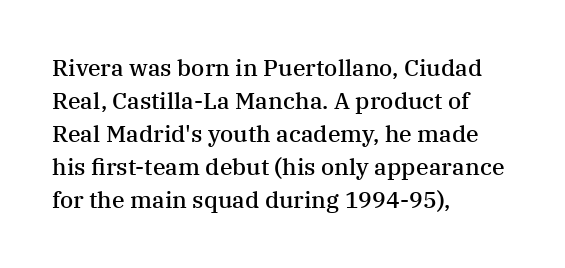
Default kerning and tracking; the words read as compact shapes. Quick note: interline space is typical. This rendering features lettering with no underline. Left-aligned paragraph, ragged on the right. The strokes are fattened partway — semibold, not bold. Italic: no, the glyphs are upright roman.
